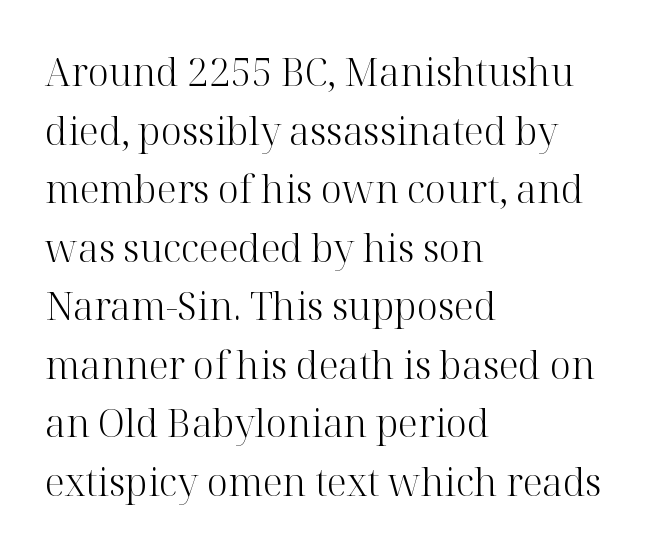
Q: Is the text bold? A: No.
Q: Is the text italic (slanted)? A: No, it is upright.
Q: Is the typeface a serif or a sans-serif typeface? A: Serif.
Q: Is the text underlined? A: No.
Q: How is the paragraph aligned? A: Left-aligned.
Q: Is the spacing between letters normal or unusually wide? A: Normal.
Q: Is the spacing between lines tight, normal or loose? A: Normal.
Q: Width (condensed, normal, or wide)? A: Normal.
Q: Stroke contrast? A: High.
Q: x-height? A: Medium.
Q: Monospaced? A: No.
